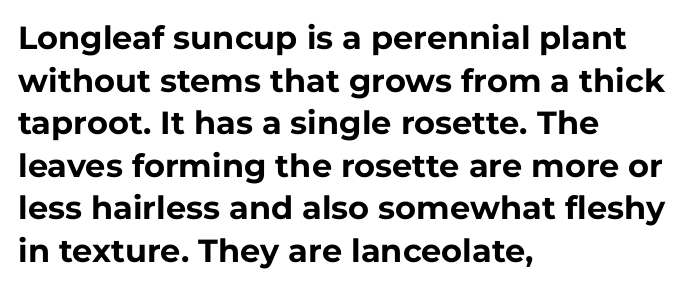
Q: Is the text bold? A: Yes.
Q: Is the text italic (slanted)? A: No, it is upright.
Q: Is the typeface a serif or a sans-serif typeface? A: Sans-serif.
Q: Is the text underlined? A: No.
Q: How is the paragraph aligned? A: Left-aligned.
Q: Is the spacing between letters normal or unusually wide? A: Normal.
Q: Is the spacing between lines tight, normal or loose? A: Normal.
Q: Width (condensed, normal, or wide)? A: Normal.
Q: Stroke contrast? A: Low.
Q: x-height? A: Medium.
Q: Monospaced? A: No.
